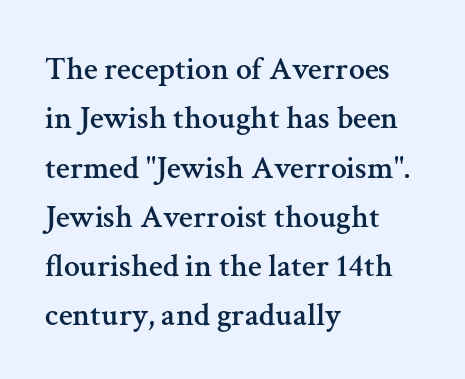
The image shows 32 px serif type, upright; set left-aligned, normal line spacing (1.54x), normal letter spacing, not underlined; medium stroke contrast and a medium x-height.
